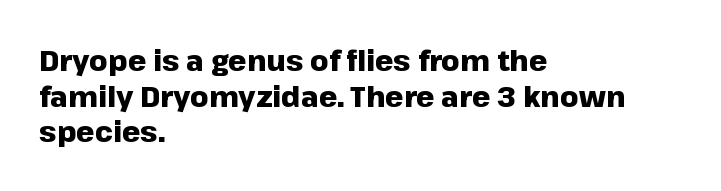
The face used here has the dense, thick strokes of a bold. Nothing unusual about the tracking: characters are spaced as the font intends. The baseline area is clear. Here the designer chose a conventional face with non-uniform glyph widths. Does the copy run flush right? No — it runs flush left. Note: no serifs on the glyphs.
